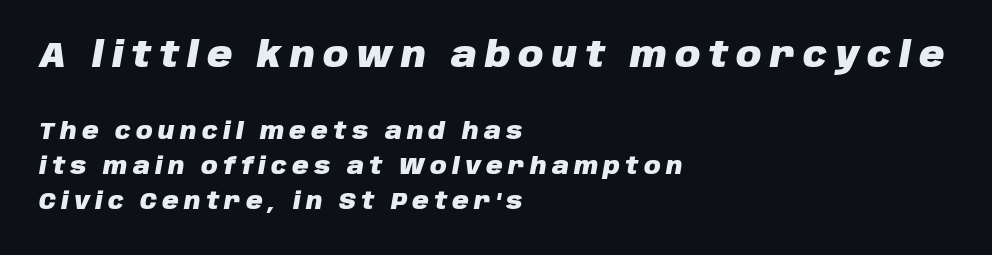
Q: Is the text bold? A: Yes.
Q: Is the text italic (slanted)? A: Yes, it leans right by about 10 degrees.
Q: Is the text underlined? A: No.
Q: How is the paragraph aligned? A: Left-aligned.
Q: Is the spacing between letters normal or unusually wide? A: Unusually wide.
Q: Is the spacing between lines tight, normal or loose? A: Normal.
Q: Which block of text is set in a larger size, the first (top) or the second (bottom)? A: The first (top) one.
Q: Width (condensed, normal, or wide)? A: Normal.
Q: Stroke contrast? A: Low.
Q: x-height? A: Large.
Q: Monospaced? A: No.
